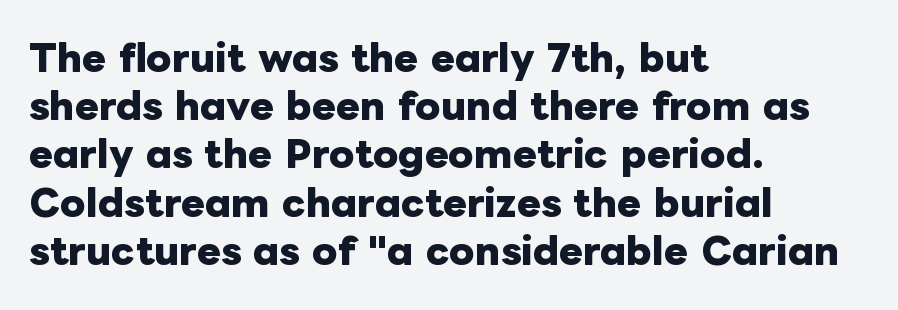
{"italic": "no", "bold": "yes", "weight": "heavy", "width": "normal", "stroke_contrast": "low", "x_height": "medium", "monospaced": "no", "underline": "no", "align": "left", "line_spacing": "normal", "line_spacing_ratio": 1.34, "letter_spacing": "normal", "letter_spacing_em": 0.0, "glyph_px": 36}
